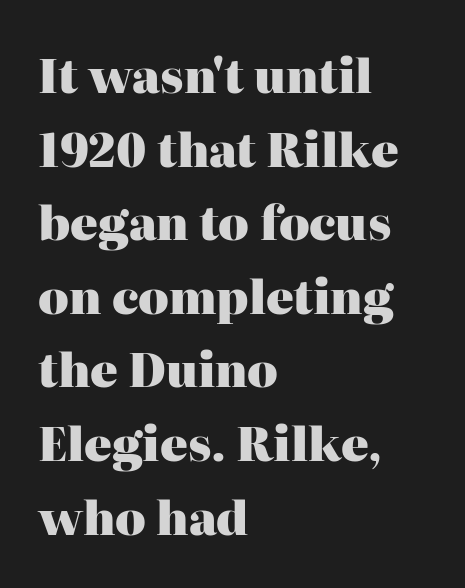
Q: Is the text bold? A: Yes.
Q: Is the text italic (slanted)? A: No, it is upright.
Q: Is the typeface a serif or a sans-serif typeface? A: Serif.
Q: Is the text underlined? A: No.
Q: How is the paragraph aligned? A: Left-aligned.
Q: Is the spacing between letters normal or unusually wide? A: Normal.
Q: Is the spacing between lines tight, normal or loose? A: Normal.
Q: Width (condensed, normal, or wide)? A: Normal.
Q: Stroke contrast? A: High.
Q: x-height? A: Medium.
Q: Monospaced? A: No.
